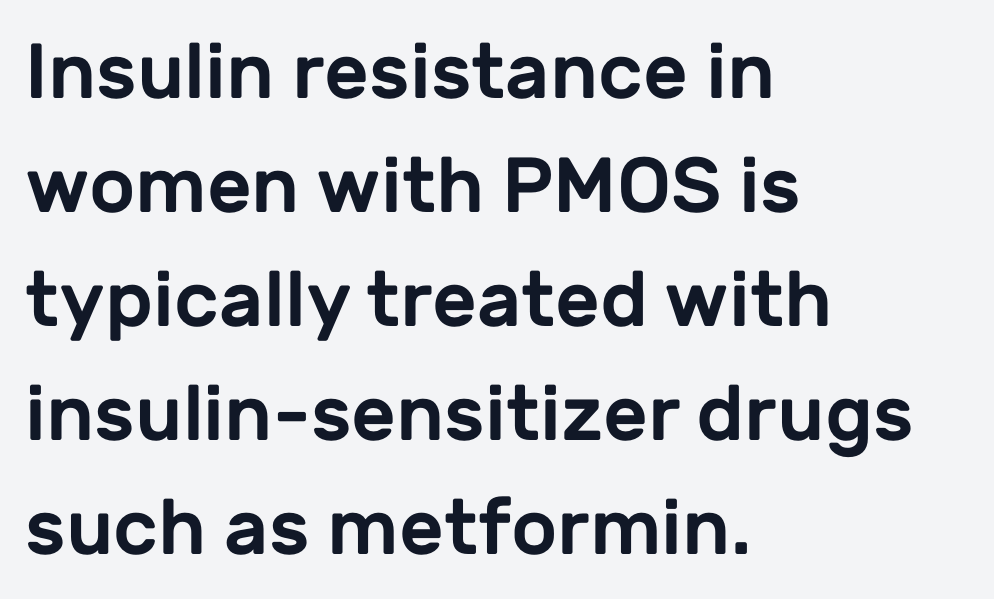
Check under the words: just untouched page. These lines are rendered in a variable-pitch font. Note: no serifs on the glyphs. Leading matches the norm, producing a regular column. Spacing between characters is what you'd get straight out of the box.
